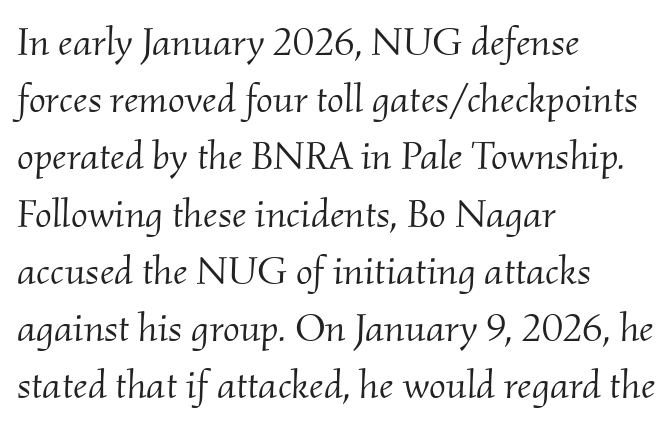
The image shows 40 px light serif type, italic (leaning right); set left-aligned, normal line spacing (1.43x), normal letter spacing, not underlined; medium stroke contrast and a small x-height.
